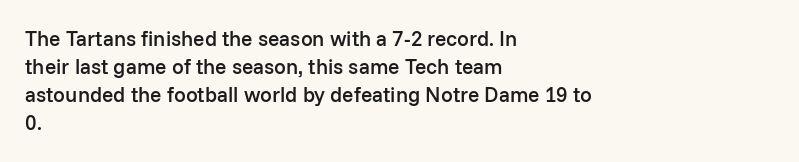
{"italic": "no", "bold": "semi", "underline": "no", "align": "left", "line_spacing": "normal", "line_spacing_ratio": 1.34, "letter_spacing": "normal", "letter_spacing_em": 0.0, "glyph_px": 21}
